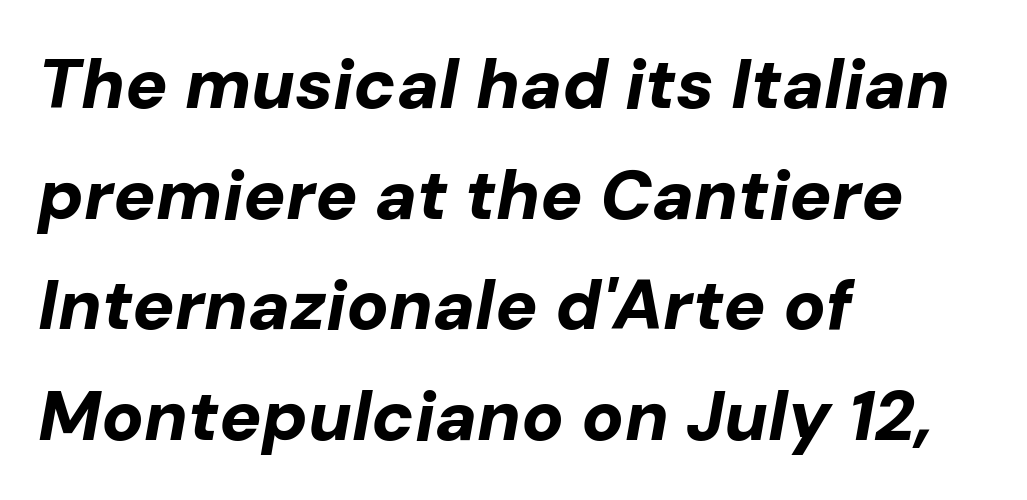
{"italic": "yes", "lean": "right", "slant_degrees": 10, "bold": "yes", "weight": "bold", "width": "normal", "stroke_contrast": "low", "x_height": "medium", "monospaced": "no", "underline": "no", "align": "left", "line_spacing": "normal", "line_spacing_ratio": 1.58, "letter_spacing": "normal", "letter_spacing_em": 0.0, "glyph_px": 70}
